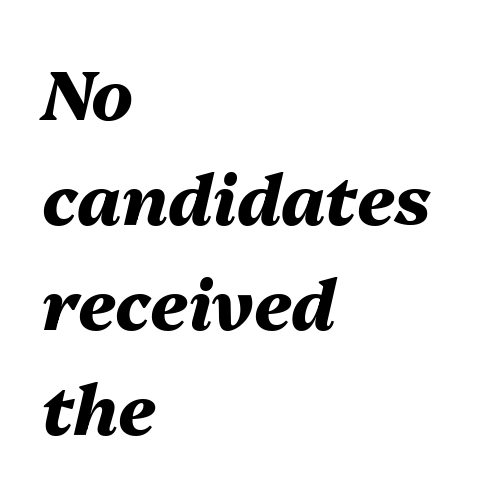
Q: Is the text bold? A: Yes.
Q: Is the text italic (slanted)? A: Yes, it leans right by about 13 degrees.
Q: Is the text underlined? A: No.
Q: How is the paragraph aligned? A: Left-aligned.
Q: Is the spacing between letters normal or unusually wide? A: Normal.
Q: Is the spacing between lines tight, normal or loose? A: Normal.
Q: Width (condensed, normal, or wide)? A: Normal.
Q: Stroke contrast? A: Medium.
Q: x-height? A: Medium.
Q: Monospaced? A: No.
